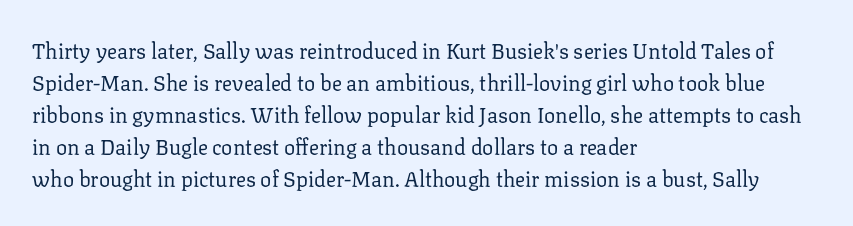
Vertical strokes here are truly vertical. The paragraph has a hard left edge and a soft right edge. The rendering uses a moderate line-height, typical for paragraphs. The cut favours lightness, reaching ordinary text weight at its darkest.
